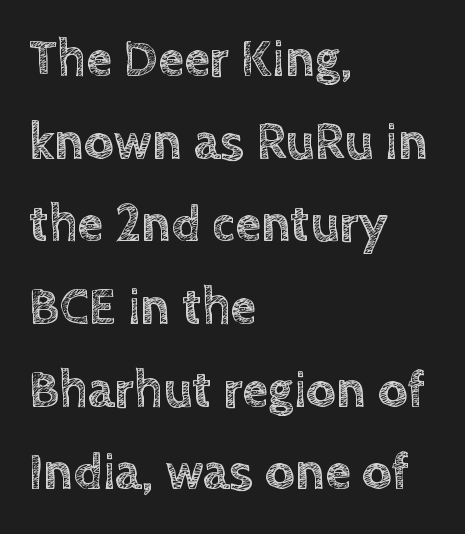
The image shows 52 px text type, upright; set left-aligned, normal line spacing (1.59x), normal letter spacing, not underlined; a large x-height.
